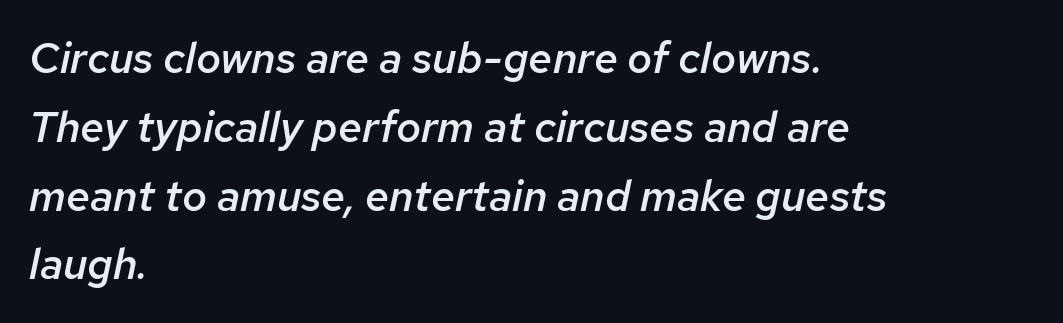
The image shows 43 px semibold type, italic (leaning right); set left-aligned, normal line spacing (1.6x), normal letter spacing, not underlined; low stroke contrast and a medium x-height.
